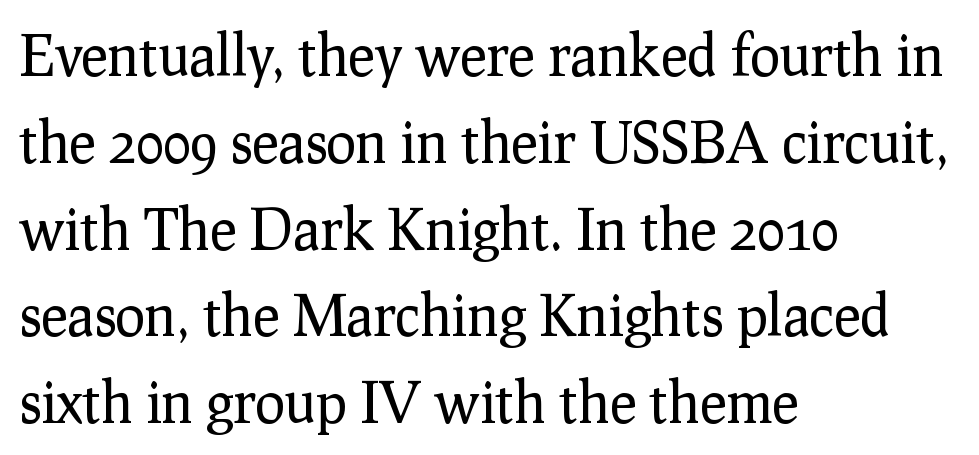
The image shows 56 px regular-weight serif type, upright; set left-aligned, normal line spacing (1.55x), normal letter spacing, not underlined; low stroke contrast and a medium x-height.
